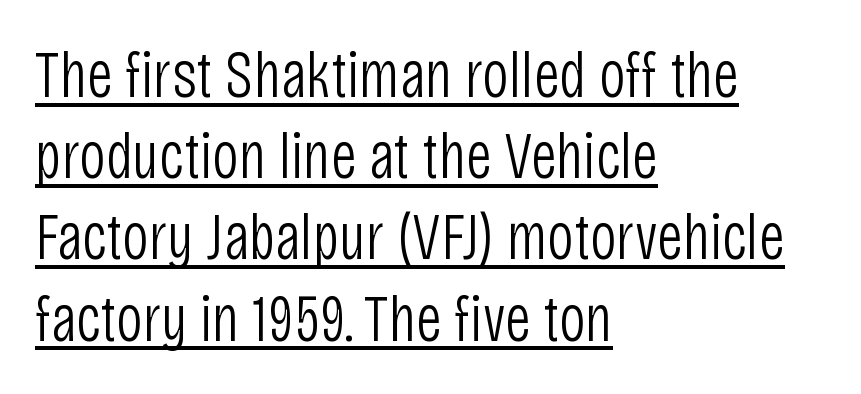
The image shows 66 px light, condensed sans-serif type, upright; set left-aligned, line spacing 1.23x, normal letter spacing, underlined; low stroke contrast and a large x-height.
